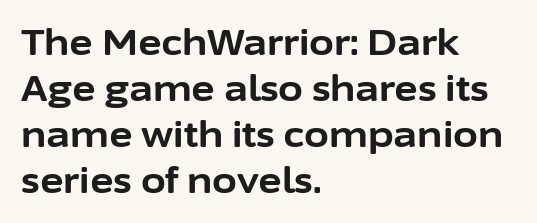
Observe the absence of serifs on each vertical stroke in this sample. Is this a fixed-width face? No — the glyphs have proportional, varying widths. The space beneath each line is pristine and unruled. Nope, not italic — everything's standing straight. Honestly, the row spacing looks completely unremarkable.
